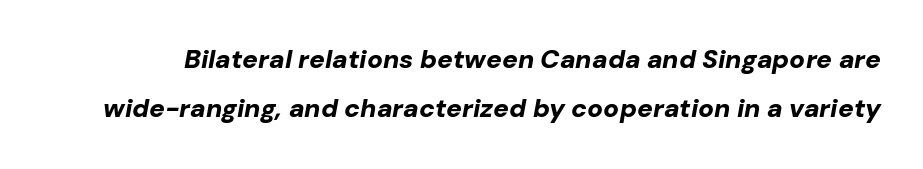
Designer's note — italics engaged. Nothing unusual about the tracking: characters are spaced as the font intends. The typesetting leans heavy: a genuine bold. Line spacing here is loose.
